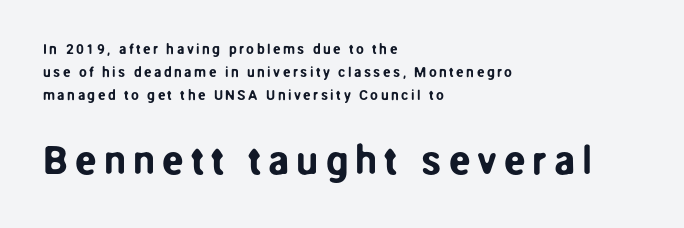
Q: Is the text italic (slanted)? A: No, it is upright.
Q: Is the typeface a serif or a sans-serif typeface? A: Sans-serif.
Q: Is the text underlined? A: No.
Q: How is the paragraph aligned? A: Left-aligned.
Q: Is the spacing between lines tight, normal or loose? A: Normal.
Q: Which block of text is set in a larger size, the first (top) or the second (bottom)? A: The second (bottom) one.
Q: Width (condensed, normal, or wide)? A: Normal.
Q: Stroke contrast? A: Low.
Q: x-height? A: Medium.
Q: Monospaced? A: No.
